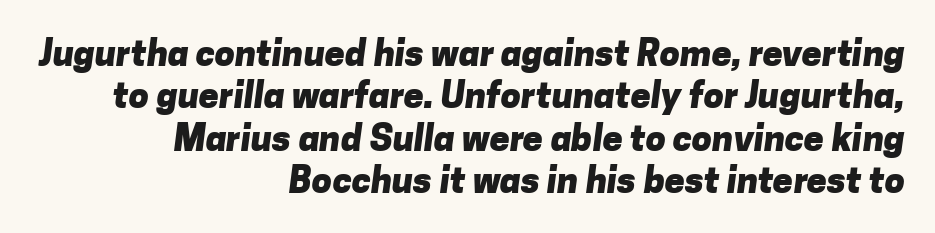
The image shows 36 px heavy sans-serif type; set right-aligned, line spacing 1.18x, normal letter spacing, not underlined; low stroke contrast and a medium x-height.
